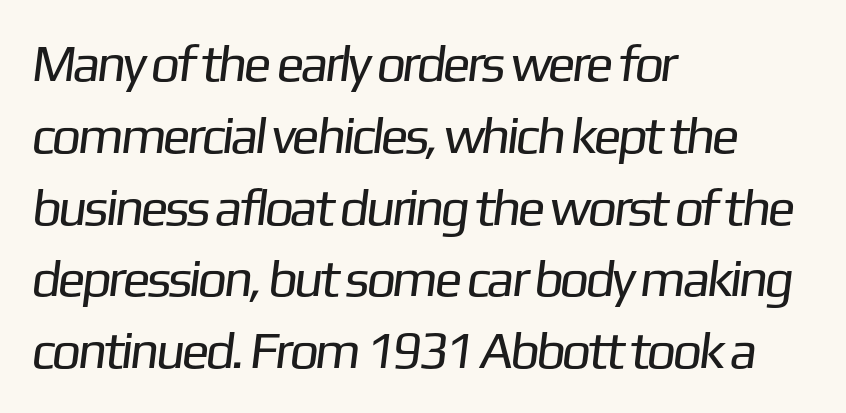
The image shows 52 px regular-weight sans-serif type; set left-aligned, normal line spacing (1.38x), normal letter spacing, not underlined; low stroke contrast and a medium x-height.
